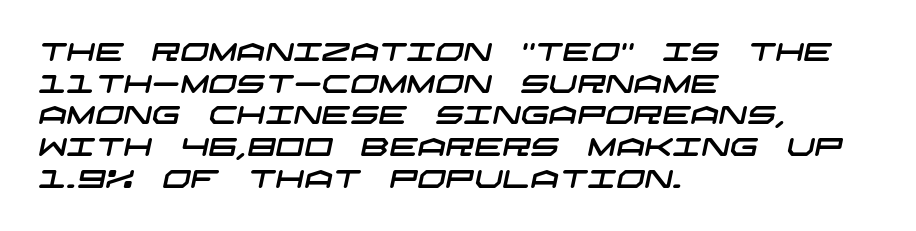
The image shows 25 px text type; set left-aligned, normal line spacing (1.27x), normal letter spacing, not underlined.
